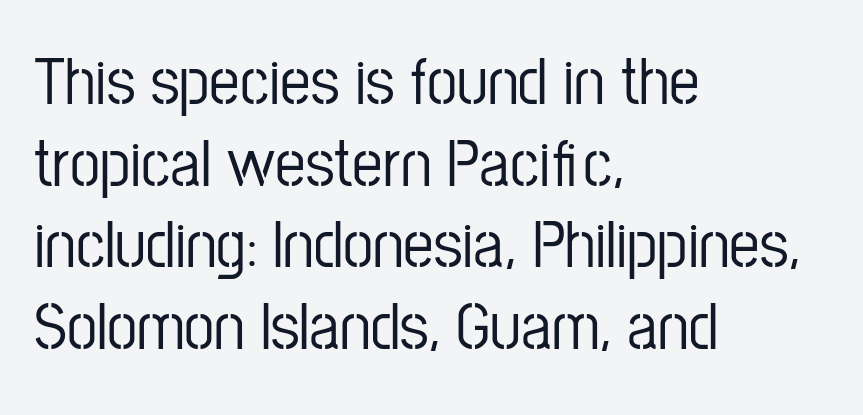
The image shows 68 px condensed sans-serif type, upright; set left-aligned, line spacing 1.2x, normal letter spacing, not underlined; low stroke contrast and a medium x-height.
